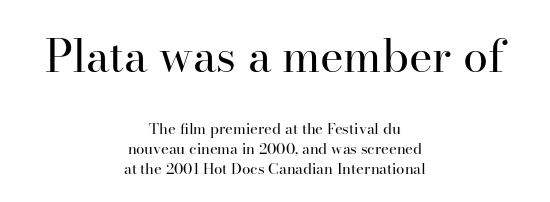
{"serif": "yes", "italic": "no", "bold": "no", "weight": "regular", "width": "normal", "stroke_contrast": "high", "x_height": "small", "monospaced": "no", "underline": "no", "align": "center", "line_spacing": "normal", "line_spacing_ratio": 1.34, "letter_spacing": "normal", "letter_spacing_em": 0.0, "larger_block": "first", "size_ratio": 3.0, "glyph_px": 45}
